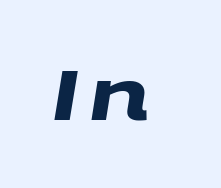
Q: Is the text bold? A: Yes.
Q: Is the typeface a serif or a sans-serif typeface? A: Sans-serif.
Q: Is the text underlined? A: No.
Q: Width (condensed, normal, or wide)? A: Wide.
Q: Stroke contrast? A: Medium.
Q: x-height? A: Large.
Q: Monospaced? A: No.
